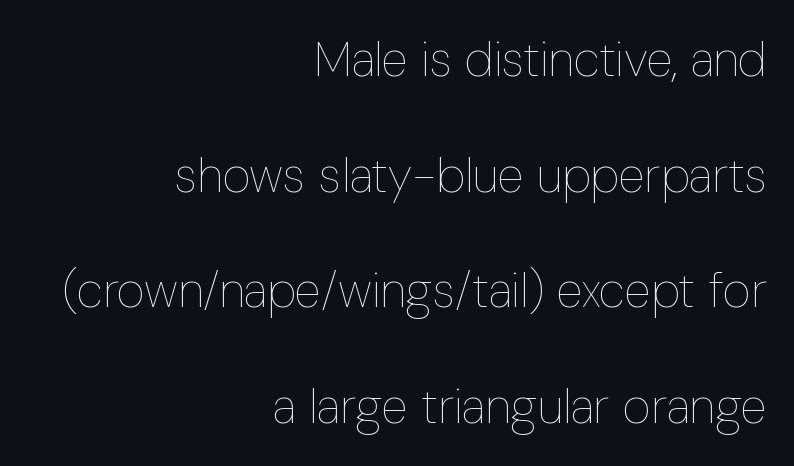
The passage is arranged like a letterhead date or caption credit — flush right. Each stroke keeps to a modest, everyday thickness or less. Every stem runs plumb, perpendicular to the baseline. There is no visible air inserted between adjacent glyphs. The line-height multiplier appears high, well above default. The words here are not underlined.
